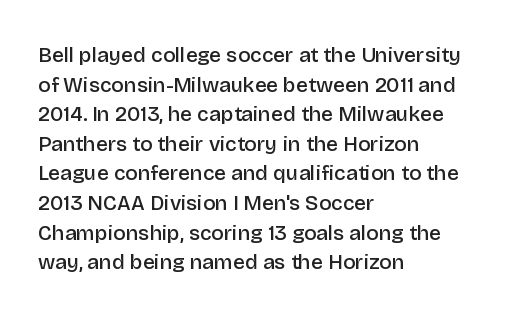
{"italic": "no", "bold": "semi", "underline": "no", "align": "left", "line_spacing": "normal", "line_spacing_ratio": 1.41, "letter_spacing": "normal", "letter_spacing_em": 0.0, "glyph_px": 21}
